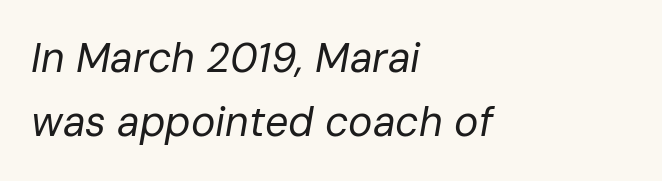
{"italic": "yes", "lean": "right", "slant_degrees": 10, "bold": "no", "weight": "regular", "width": "normal", "stroke_contrast": "low", "x_height": "medium", "monospaced": "no", "underline": "no", "align": "left", "line_spacing": "normal", "line_spacing_ratio": 1.57, "letter_spacing": "normal", "letter_spacing_em": 0.0, "glyph_px": 41}
